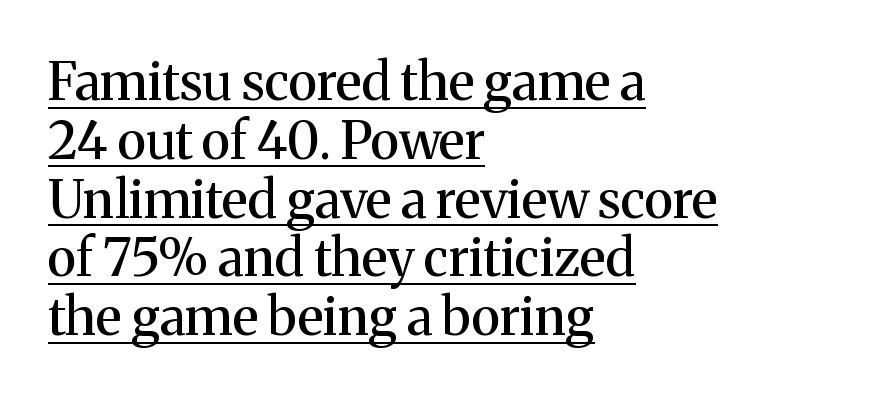
{"serif": "yes", "italic": "no", "width": "normal", "stroke_contrast": "medium", "x_height": "medium", "monospaced": "no", "underline": "yes", "align": "left", "line_spacing": "tight", "line_spacing_ratio": 1.13, "letter_spacing": "normal", "letter_spacing_em": 0.0, "glyph_px": 52}
